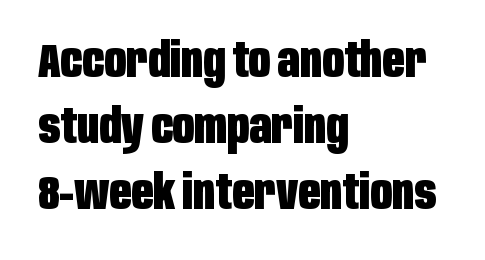
Q: Is the text bold? A: Yes.
Q: Is the text italic (slanted)? A: No, it is upright.
Q: Is the typeface a serif or a sans-serif typeface? A: Sans-serif.
Q: Is the text underlined? A: No.
Q: How is the paragraph aligned? A: Left-aligned.
Q: Is the spacing between letters normal or unusually wide? A: Normal.
Q: Is the spacing between lines tight, normal or loose? A: Normal.
Q: Width (condensed, normal, or wide)? A: Condensed.
Q: Stroke contrast? A: Low.
Q: x-height? A: Large.
Q: Monospaced? A: No.
